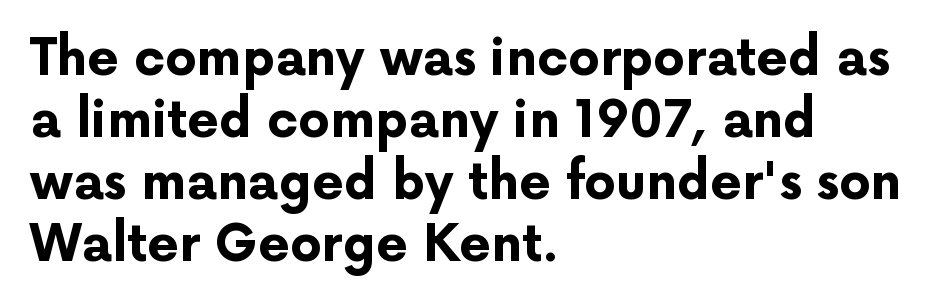
Q: Is the text bold? A: Yes.
Q: Is the text italic (slanted)? A: No, it is upright.
Q: Is the typeface a serif or a sans-serif typeface? A: Sans-serif.
Q: Is the text underlined? A: No.
Q: How is the paragraph aligned? A: Left-aligned.
Q: Is the spacing between letters normal or unusually wide? A: Normal.
Q: Width (condensed, normal, or wide)? A: Normal.
Q: Stroke contrast? A: Low.
Q: x-height? A: Medium.
Q: Monospaced? A: No.
